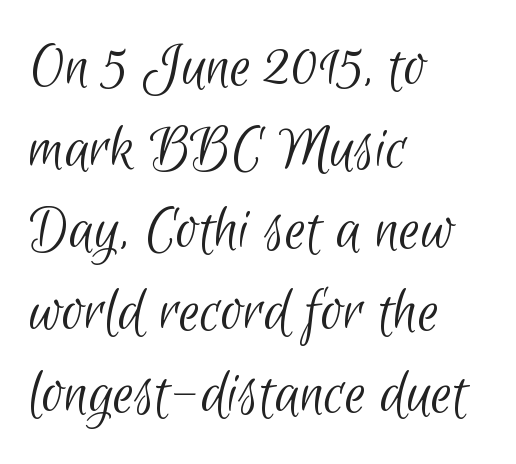
Clear beneath every line of the passage. The rendering uses natural spacing where letterforms have individual widths. The type family on display is of the sans-serif kind. Weight: in the light-to-regular range. Each line starts at the same left margin while the right side varies.
